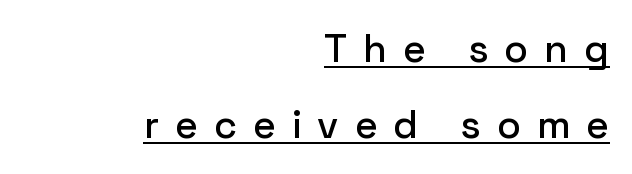
Q: Is the text italic (slanted)? A: No, it is upright.
Q: Is the typeface a serif or a sans-serif typeface? A: Sans-serif.
Q: Is the text underlined? A: Yes.
Q: How is the paragraph aligned? A: Right-aligned.
Q: Is the spacing between letters normal or unusually wide? A: Unusually wide.
Q: Is the spacing between lines tight, normal or loose? A: Loose.
Q: Width (condensed, normal, or wide)? A: Normal.
Q: Stroke contrast? A: Low.
Q: x-height? A: Medium.
Q: Monospaced? A: No.
